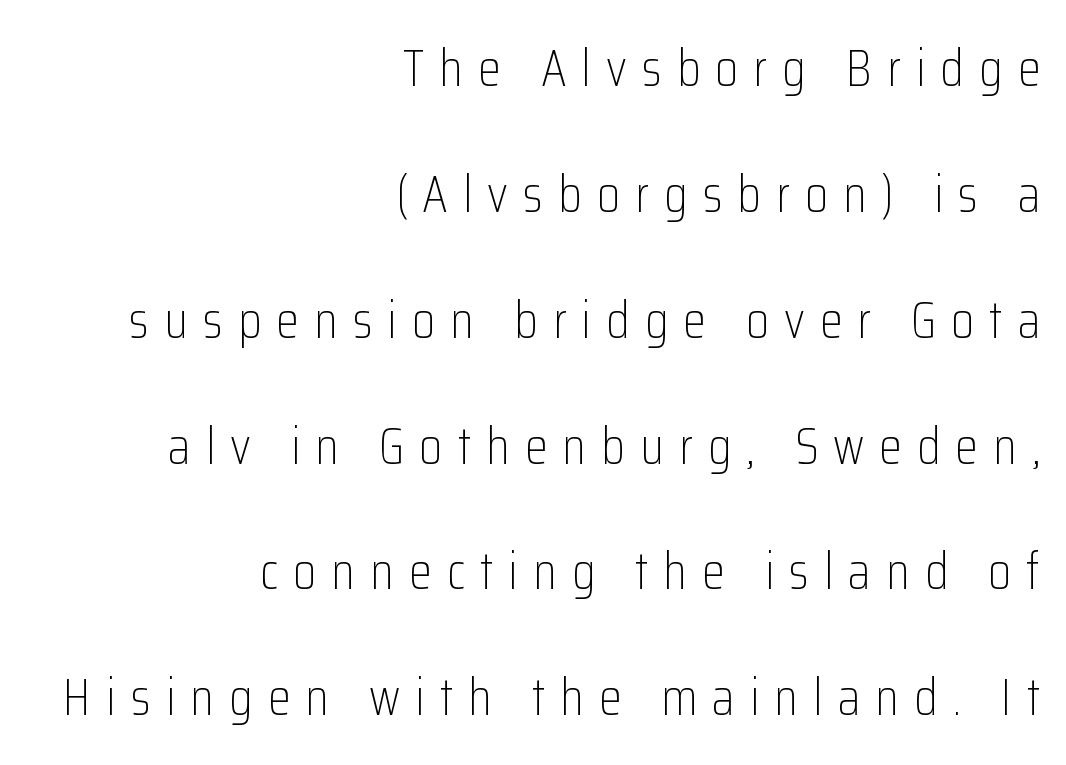
Typographically, this falls in the sans-serif category. Loosely led — the rows are spread out. Leftover space on each line is placed entirely before the opening word. This reads as an unemphasized weight, regular at the heaviest. No italicization has been applied; the sample stays upright.
